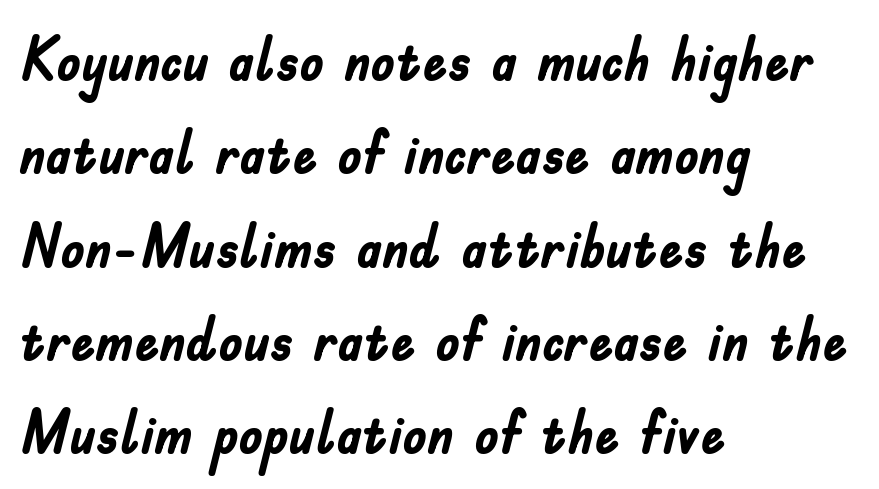
Each word holds together tightly as a unit, with standard inter-letter gaps. The paragraph shown leans on its left margin. Note the varied advance widths — an 'i' is clearly narrower than an 'm'. The rows are spaced the way most documents space them.
